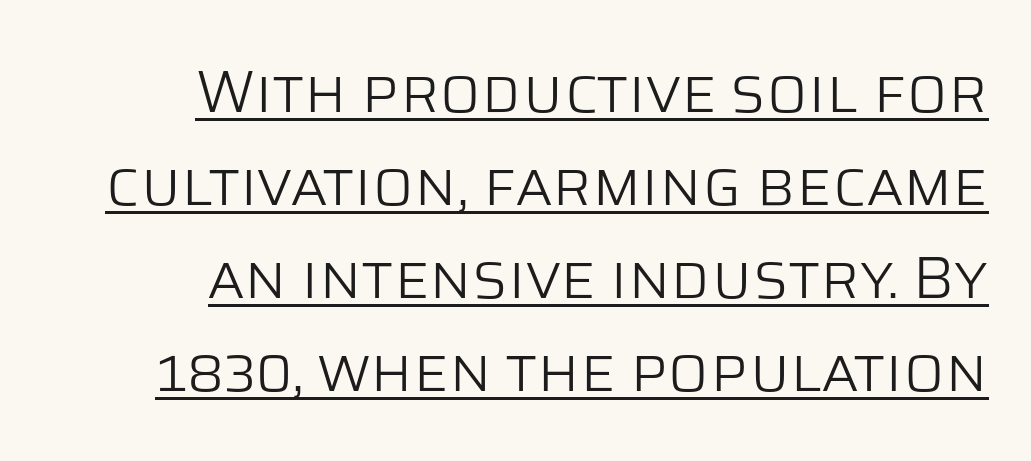
Weight: not bold — regular or lighter. Leftover space on each line is placed entirely before the opening word. The rendering shows plain stroke endings on the letterforms — a sans-serif design. Think of a printed novel: that variable character pitch is what you see here. Between one letter and the next there's only the usual sliver of space.
